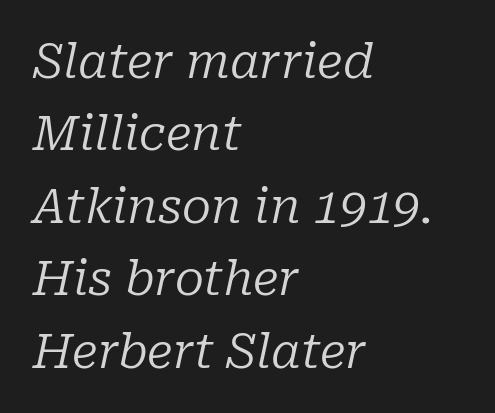
The letters look calm and open, with moderate or lighter stems. Default kerning and tracking; the words read as compact shapes. The glyphs look as if they've been sheared to an angle. The space beneath each line is pristine and unruled.
